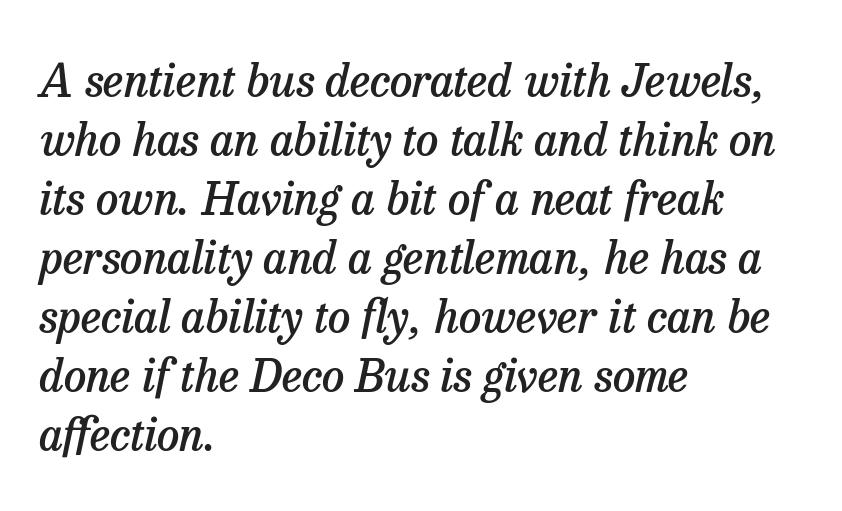
The image shows 45 px semibold serif type, italic (leaning right); set left-aligned, normal line spacing (1.31x), normal letter spacing, not underlined; low stroke contrast and a medium x-height.
